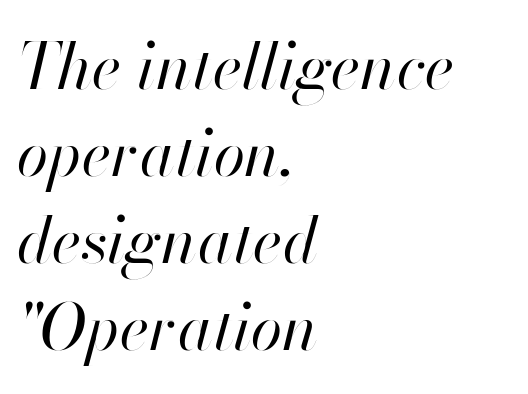
{"italic": "yes", "lean": "right", "slant_degrees": 13, "bold": "no", "weight": "regular", "width": "normal", "stroke_contrast": "high", "x_height": "small", "monospaced": "no", "underline": "no", "align": "left", "line_spacing": "normal", "line_spacing_ratio": 1.36, "letter_spacing": "normal", "letter_spacing_em": 0.0, "glyph_px": 64}
